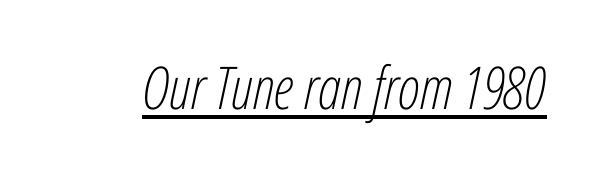
The image shows 59 px light, condensed type, italic (leaning right); set normal letter spacing, underlined; low stroke contrast and a medium x-height.
